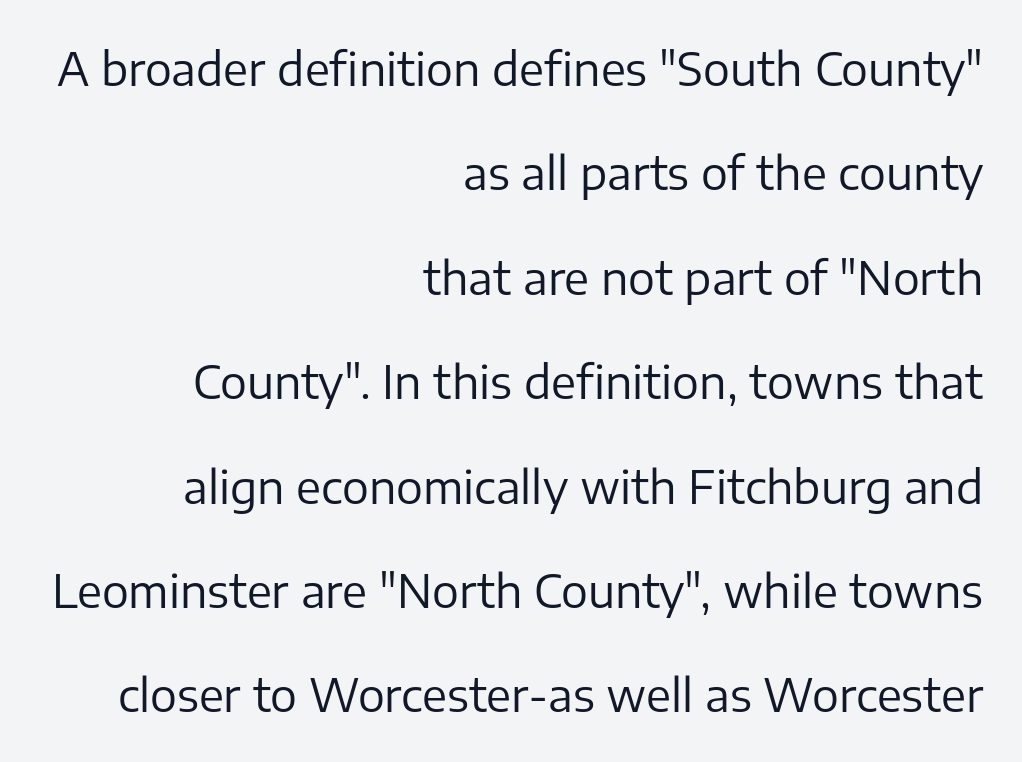
The image shows 45 px regular-weight sans-serif type, upright; set right-aligned, loose line spacing (2.32x), normal letter spacing, not underlined; low stroke contrast and a medium x-height.
